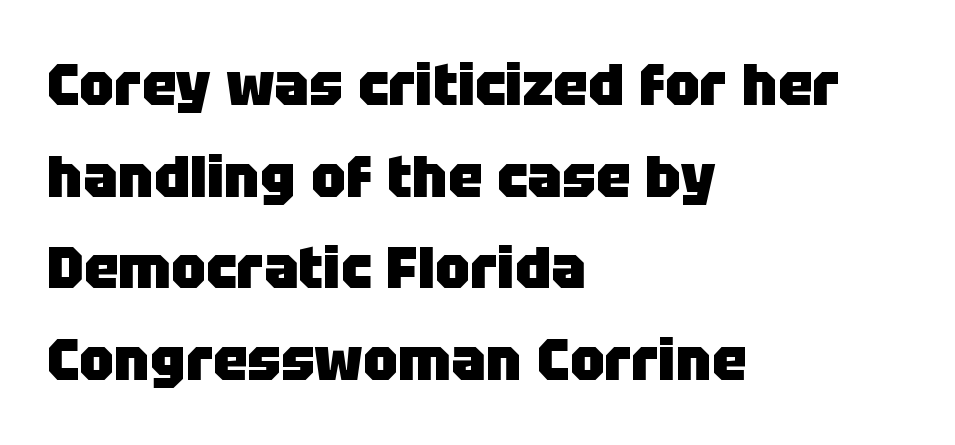
Anything drawn beneath the words? Only blank space. Weight: bold. The letters advance in unequal steps, a hallmark of proportional type. Check where the strokes stop: nothing finishes them off — pure sans.
